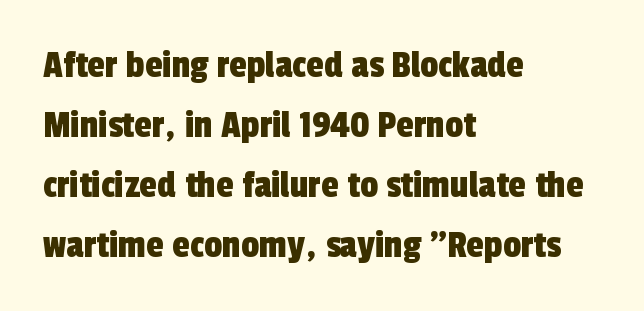
{"serif": "no", "width": "condensed", "x_height": "medium", "monospaced": "no", "underline": "no", "align": "left", "line_spacing": "normal", "line_spacing_ratio": 1.5, "letter_spacing": "normal", "letter_spacing_em": 0.0, "glyph_px": 40}
